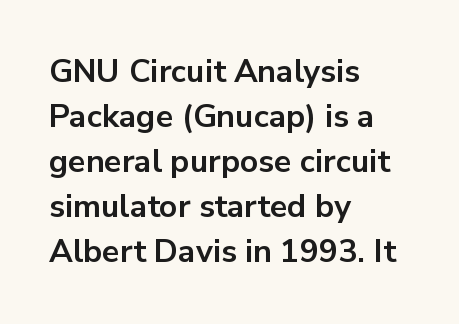
Q: Is the text bold? A: Yes.
Q: Is the text italic (slanted)? A: No, it is upright.
Q: Is the typeface a serif or a sans-serif typeface? A: Sans-serif.
Q: Is the text underlined? A: No.
Q: How is the paragraph aligned? A: Left-aligned.
Q: Is the spacing between letters normal or unusually wide? A: Normal.
Q: Is the spacing between lines tight, normal or loose? A: Normal.
Q: Width (condensed, normal, or wide)? A: Normal.
Q: Stroke contrast? A: Low.
Q: x-height? A: Medium.
Q: Monospaced? A: No.
